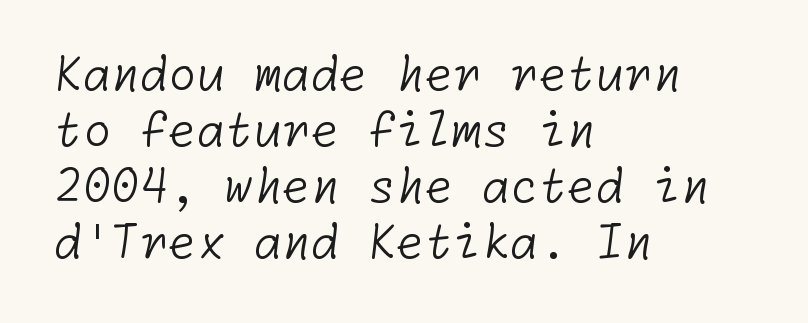
Bare-footed words on every line. What stands out about the letter spacing? Nothing — it is the standard amount. Casual observation: everything's shoved over to the left. Examine the stroke ends and you'll find no serifs. Letters have the restrained weight of plain body copy at most.
